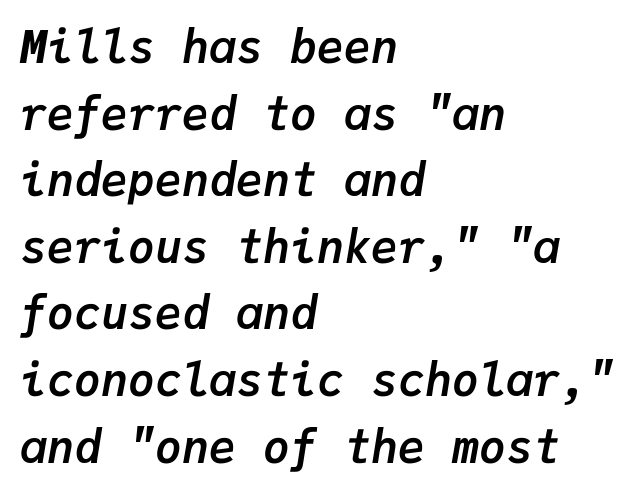
The face used here has a pronounced slope to its letters. Look at the tracking — it's just the regular setting, nothing added. In terms of leading, this rendering sits right in the middle. Summary of weight: heavy, a full bold.
